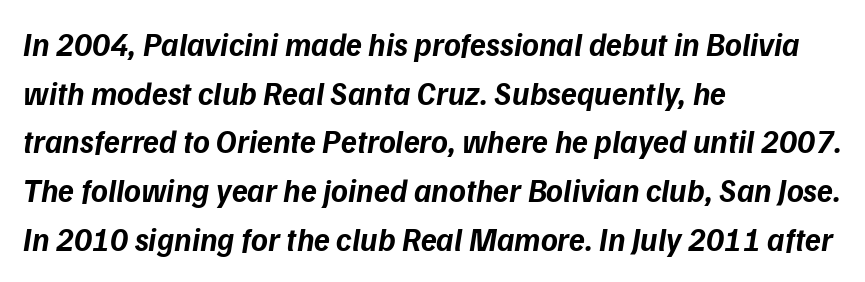
Q: Is the text bold? A: Yes.
Q: Is the typeface a serif or a sans-serif typeface? A: Sans-serif.
Q: Is the text underlined? A: No.
Q: How is the paragraph aligned? A: Left-aligned.
Q: Is the spacing between letters normal or unusually wide? A: Normal.
Q: Is the spacing between lines tight, normal or loose? A: Normal.
Q: Width (condensed, normal, or wide)? A: Normal.
Q: Stroke contrast? A: Low.
Q: x-height? A: Medium.
Q: Monospaced? A: No.
